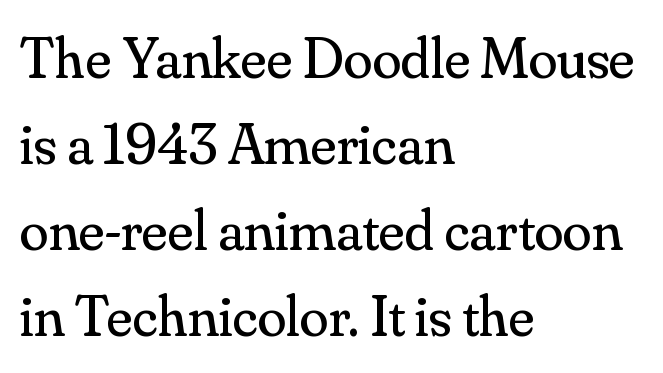
{"serif": "yes", "italic": "no", "bold": "no", "weight": "regular", "width": "normal", "stroke_contrast": "medium", "x_height": "small", "monospaced": "no", "underline": "no", "align": "left", "line_spacing": "normal", "line_spacing_ratio": 1.46, "letter_spacing": "normal", "letter_spacing_em": 0.0, "glyph_px": 59}
